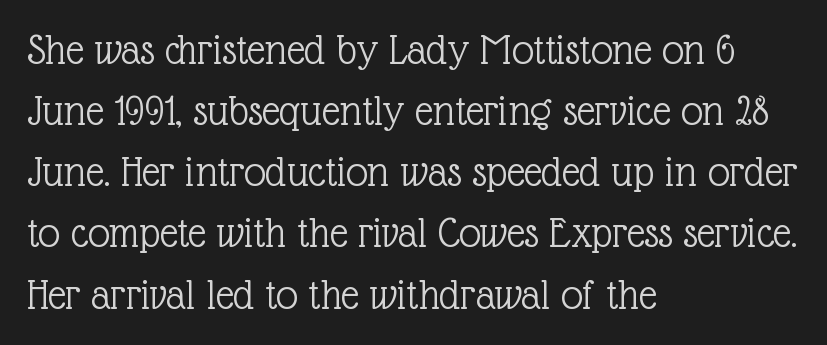
Q: Is the text bold? A: No.
Q: Is the text italic (slanted)? A: No, it is upright.
Q: Is the typeface a serif or a sans-serif typeface? A: Serif.
Q: Is the text underlined? A: No.
Q: How is the paragraph aligned? A: Left-aligned.
Q: Is the spacing between letters normal or unusually wide? A: Normal.
Q: Is the spacing between lines tight, normal or loose? A: Normal.
Q: Width (condensed, normal, or wide)? A: Normal.
Q: x-height? A: Medium.
Q: Monospaced? A: No.
